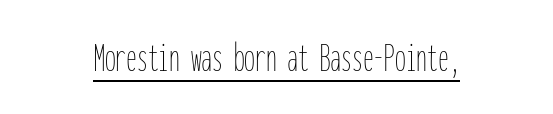
The image shows 43 px thin, condensed type, upright, monospaced; set normal letter spacing, underlined; low stroke contrast and a medium x-height.
